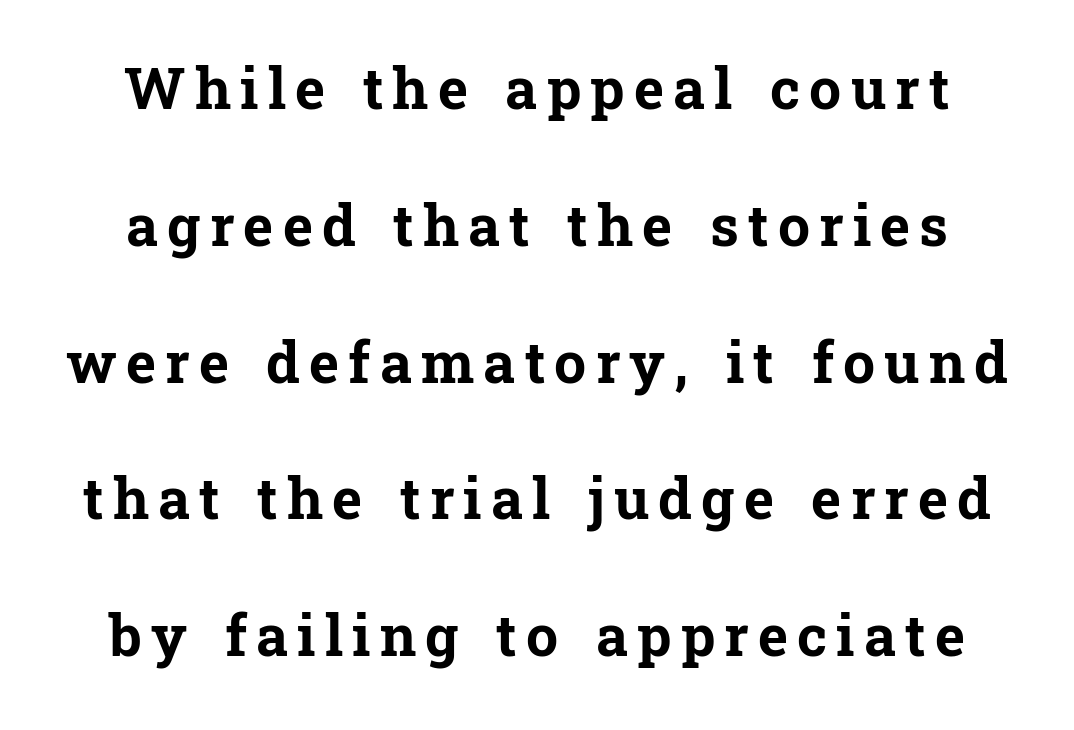
Q: Is the text bold? A: Yes.
Q: Is the text italic (slanted)? A: No, it is upright.
Q: Is the typeface a serif or a sans-serif typeface? A: Serif.
Q: Is the text underlined? A: No.
Q: How is the paragraph aligned? A: Centered.
Q: Is the spacing between lines tight, normal or loose? A: Loose.
Q: Width (condensed, normal, or wide)? A: Normal.
Q: Stroke contrast? A: Low.
Q: x-height? A: Medium.
Q: Monospaced? A: No.
